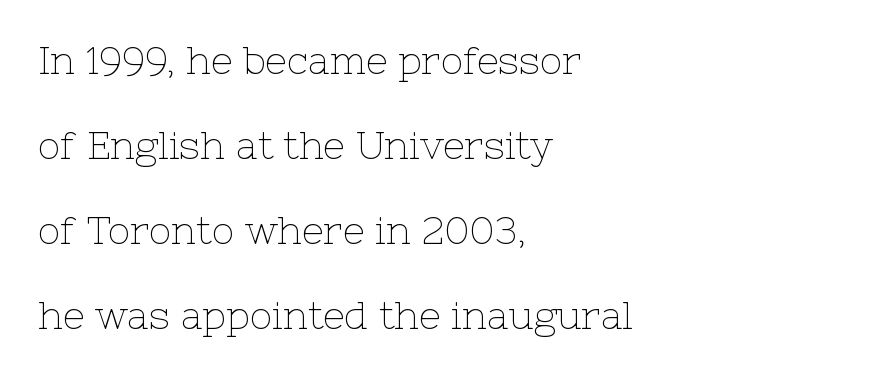
{"serif": "yes", "italic": "no", "bold": "no", "weight": "thin", "width": "normal", "stroke_contrast": "low", "x_height": "medium", "monospaced": "no", "underline": "no", "align": "left", "line_spacing": "loose", "line_spacing_ratio": 2.24, "letter_spacing": "normal", "letter_spacing_em": 0.0, "glyph_px": 38}
